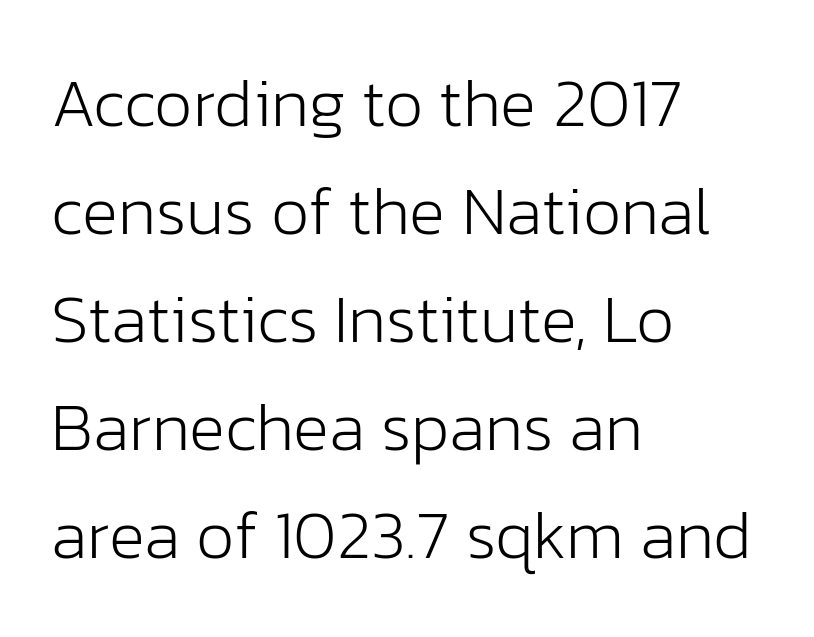
The image shows 68 px light sans-serif type, upright; set left-aligned, normal line spacing (1.59x), normal letter spacing, not underlined; low stroke contrast and a medium x-height.
